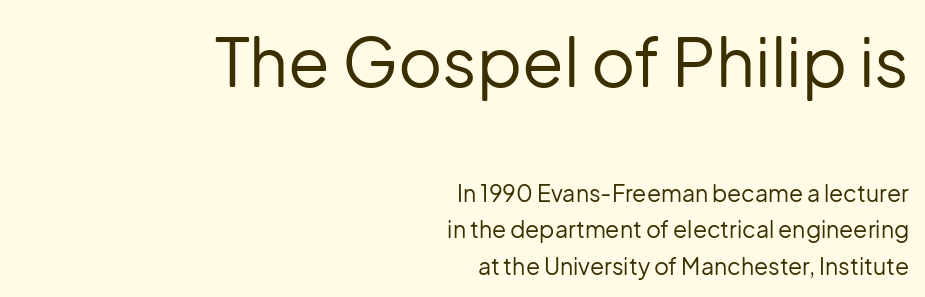
The image shows 68 px regular-weight sans-serif type, upright; set right-aligned, normal line spacing (1.58x), normal letter spacing, not underlined; the first (top) block is 2.96x larger; low stroke contrast and a medium x-height.
